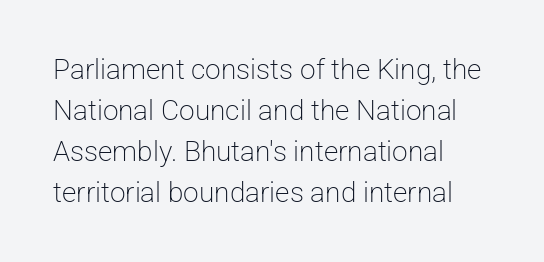
{"serif": "no", "italic": "no", "bold": "no", "weight": "light", "width": "normal", "stroke_contrast": "low", "x_height": "medium", "monospaced": "no", "underline": "no", "align": "left", "line_spacing": "normal", "line_spacing_ratio": 1.46, "letter_spacing": "normal", "letter_spacing_em": 0.0, "glyph_px": 28}
